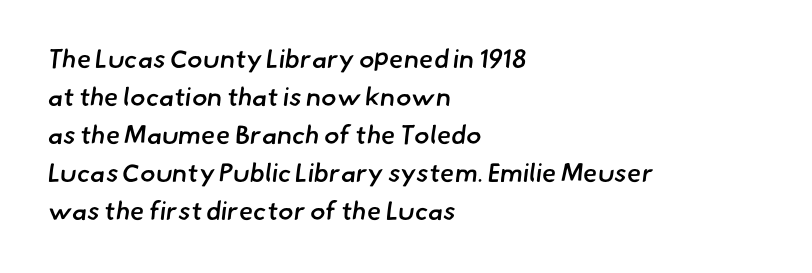
Q: Is the text bold? A: Semi-bold.
Q: Is the text underlined? A: No.
Q: How is the paragraph aligned? A: Left-aligned.
Q: Is the spacing between letters normal or unusually wide? A: Normal.
Q: Is the spacing between lines tight, normal or loose? A: Normal.
